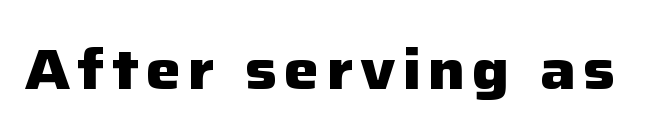
{"serif": "no", "italic": "no", "bold": "yes", "weight": "heavy", "width": "normal", "stroke_contrast": "low", "x_height": "medium", "monospaced": "no", "underline": "no", "glyph_px": 56}
